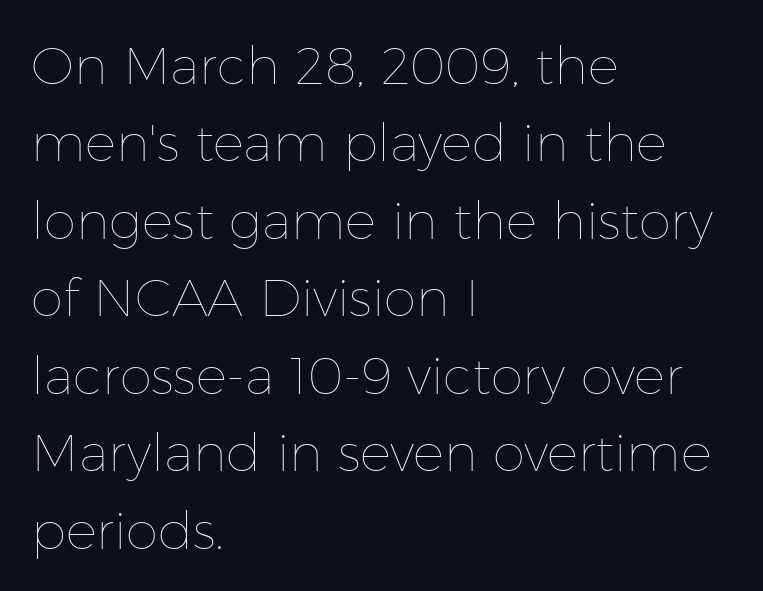
Q: Is the text bold? A: No.
Q: Is the text italic (slanted)? A: No, it is upright.
Q: Is the text underlined? A: No.
Q: How is the paragraph aligned? A: Left-aligned.
Q: Is the spacing between letters normal or unusually wide? A: Normal.
Q: Is the spacing between lines tight, normal or loose? A: Normal.
Q: Width (condensed, normal, or wide)? A: Normal.
Q: Stroke contrast? A: Low.
Q: x-height? A: Medium.
Q: Monospaced? A: No.
